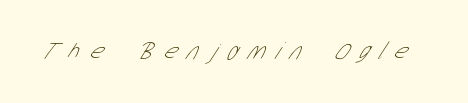
{"bold": "no", "underline": "no", "letter_spacing": "wide", "letter_spacing_em": 0.44, "glyph_px": 25}
